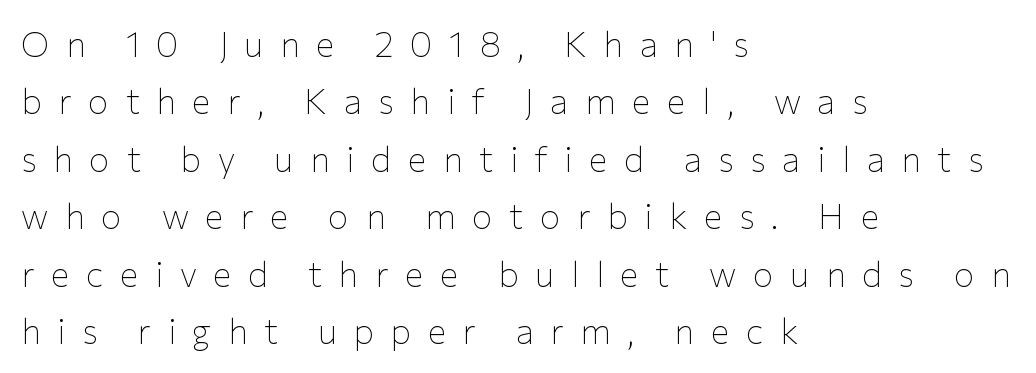
Q: Is the text bold? A: No.
Q: Is the text italic (slanted)? A: No, it is upright.
Q: Is the typeface a serif or a sans-serif typeface? A: Sans-serif.
Q: Is the text underlined? A: No.
Q: How is the paragraph aligned? A: Left-aligned.
Q: Is the spacing between letters normal or unusually wide? A: Unusually wide.
Q: Is the spacing between lines tight, normal or loose? A: Normal.
Q: Width (condensed, normal, or wide)? A: Normal.
Q: Stroke contrast? A: Low.
Q: x-height? A: Medium.
Q: Monospaced? A: No.
